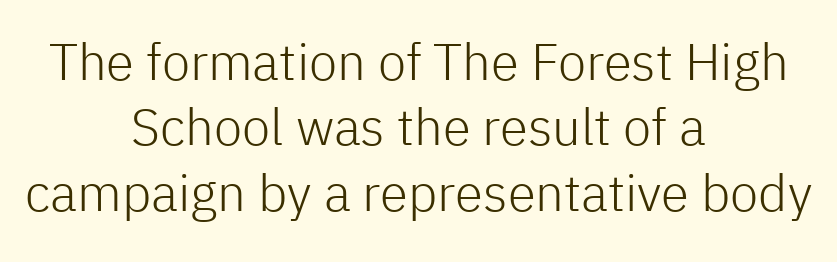
The image shows 51 px light sans-serif type, upright; set centered, normal line spacing (1.28x), normal letter spacing, not underlined; low stroke contrast and a medium x-height.
